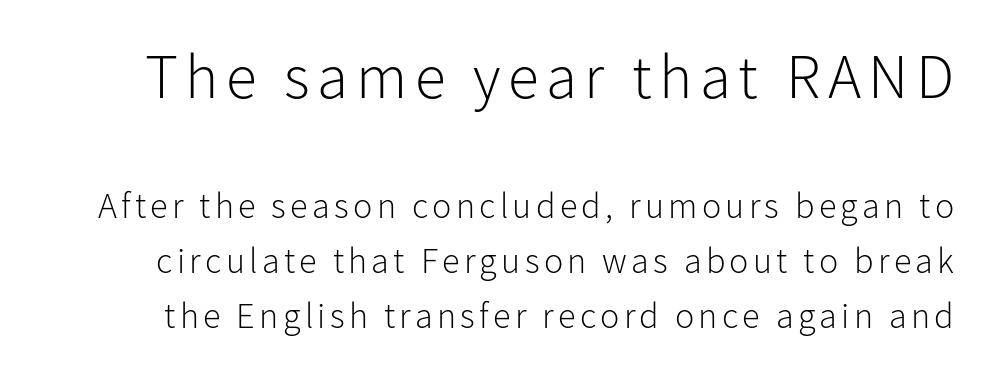
The image shows 63 px light sans-serif type, upright; set normal line spacing (1.52x), not underlined; the first (top) block is 1.75x larger; low stroke contrast and a medium x-height.
